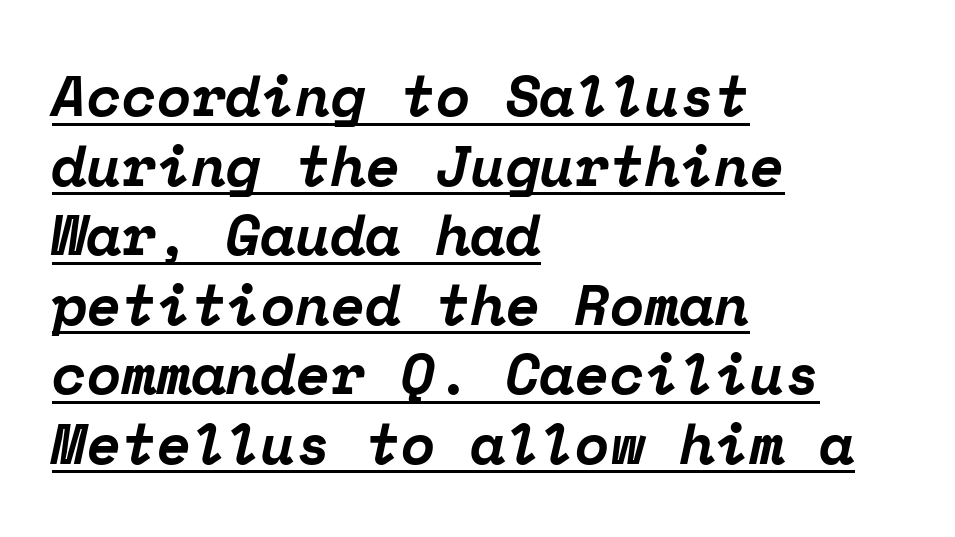
Q: Is the text bold? A: Yes.
Q: Is the text italic (slanted)? A: Yes, it leans right by about 12 degrees.
Q: Is the typeface a serif or a sans-serif typeface? A: Serif.
Q: Is the text underlined? A: Yes.
Q: How is the paragraph aligned? A: Left-aligned.
Q: Is the spacing between letters normal or unusually wide? A: Normal.
Q: Width (condensed, normal, or wide)? A: Normal.
Q: Stroke contrast? A: Low.
Q: x-height? A: Medium.
Q: Monospaced? A: Yes.
